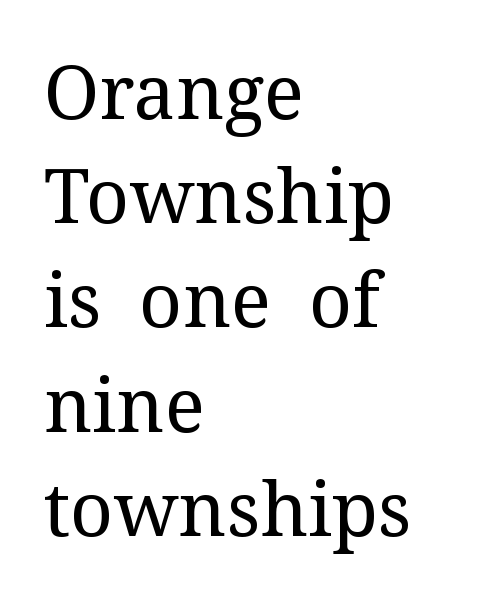
The image shows 75 px regular-weight serif type, upright; set left-aligned, normal line spacing (1.39x), normal letter spacing, not underlined; medium stroke contrast and a medium x-height.
